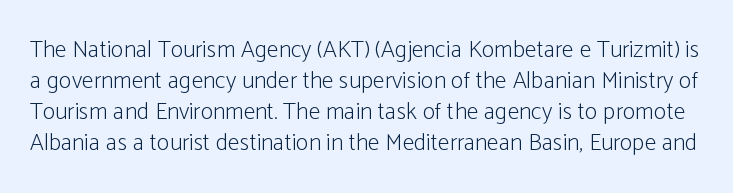
Q: Is the text bold? A: No.
Q: Is the text italic (slanted)? A: No, it is upright.
Q: Is the text underlined? A: No.
Q: Is the spacing between letters normal or unusually wide? A: Normal.
Q: Is the spacing between lines tight, normal or loose? A: Normal.
